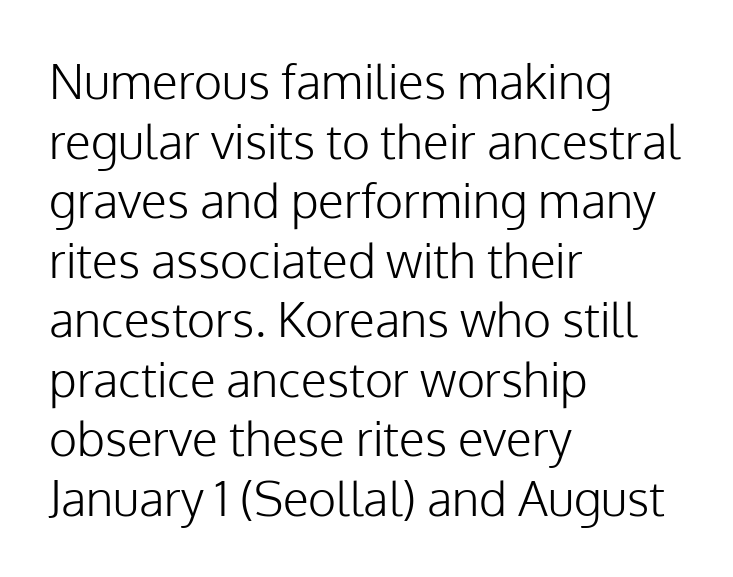
{"serif": "no", "italic": "no", "bold": "no", "weight": "light", "width": "normal", "stroke_contrast": "low", "x_height": "medium", "monospaced": "no", "underline": "no", "align": "left", "line_spacing_ratio": 1.24, "letter_spacing": "normal", "letter_spacing_em": 0.0, "glyph_px": 48}
